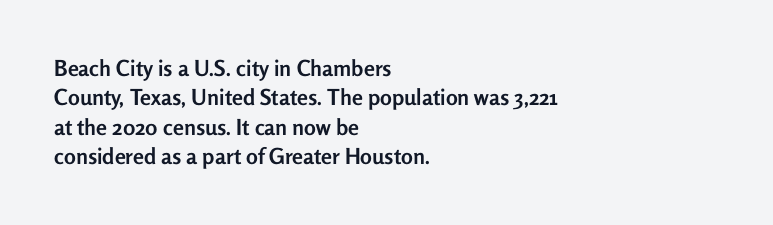
The vertical gap from one line to the next is medium. The rendering uses a bold face; every stroke is thick and dark. When letters stand straight like this, we call the style roman or upright. A typesetter would call this zero additional tracking.
